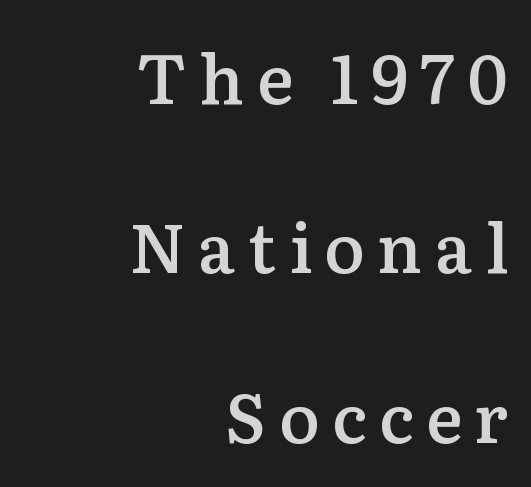
{"serif": "yes", "italic": "no", "bold": "semi", "weight": "semibold", "width": "normal", "stroke_contrast": "low", "x_height": "medium", "monospaced": "no", "underline": "no", "align": "right", "line_spacing": "loose", "line_spacing_ratio": 2.49, "glyph_px": 68}
